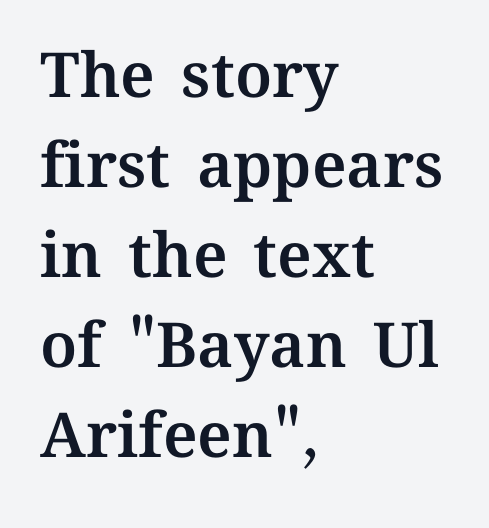
The image shows 62 px text type, upright; set left-aligned, normal line spacing (1.45x), normal letter spacing, not underlined; medium stroke contrast and a medium x-height.
